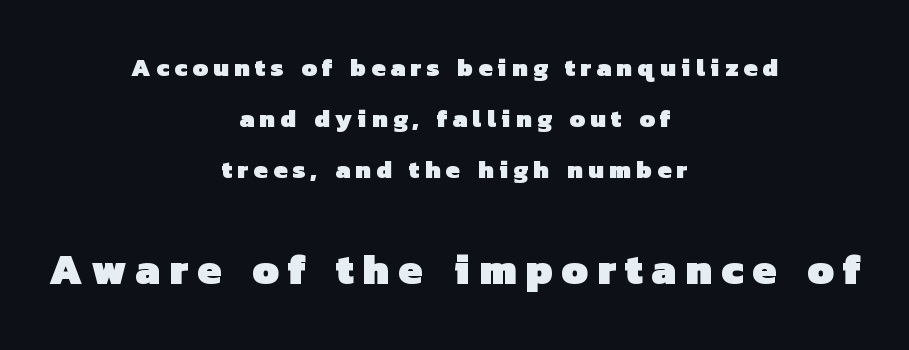
Compared with typical body copy, the letter spacing here is much looser. You can tell from the bare stems that sans-serif type was used. The passage shown is typed in a proportional face where columns would drift. Plain, unruled lines of type.
